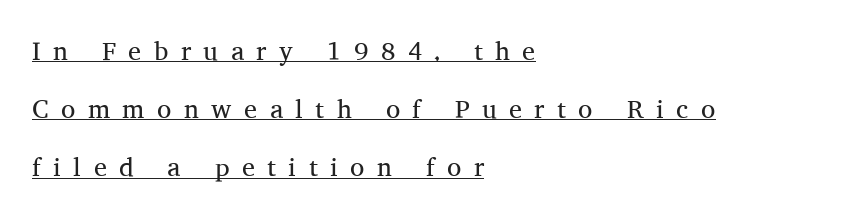
{"italic": "no", "bold": "no", "underline": "yes", "align": "left", "line_spacing": "loose", "line_spacing_ratio": 2.24, "letter_spacing": "wide", "letter_spacing_em": 0.48, "glyph_px": 26}
